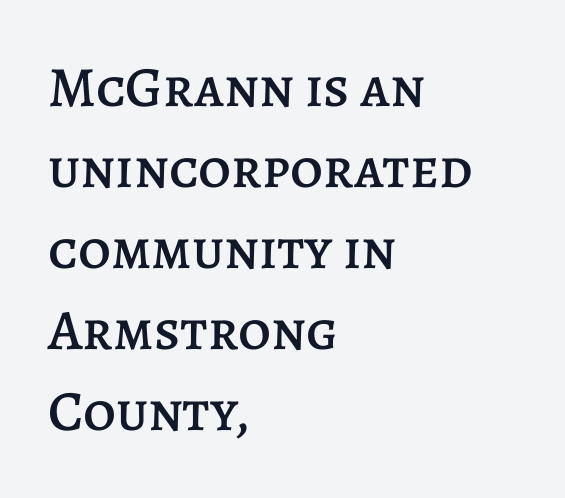
Q: Is the text italic (slanted)? A: No, it is upright.
Q: Is the text underlined? A: No.
Q: How is the paragraph aligned? A: Left-aligned.
Q: Is the spacing between letters normal or unusually wide? A: Normal.
Q: Is the spacing between lines tight, normal or loose? A: Normal.
Q: Width (condensed, normal, or wide)? A: Normal.
Q: Stroke contrast? A: Low.
Q: x-height? A: Large.
Q: Monospaced? A: No.
